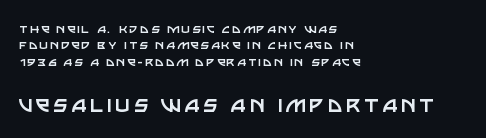
{"italic": "no", "bold": "no", "underline": "no", "align": "left", "line_spacing": "tight", "line_spacing_ratio": 1.09, "larger_block": "second", "size_ratio": 1.73, "glyph_px": 26}
